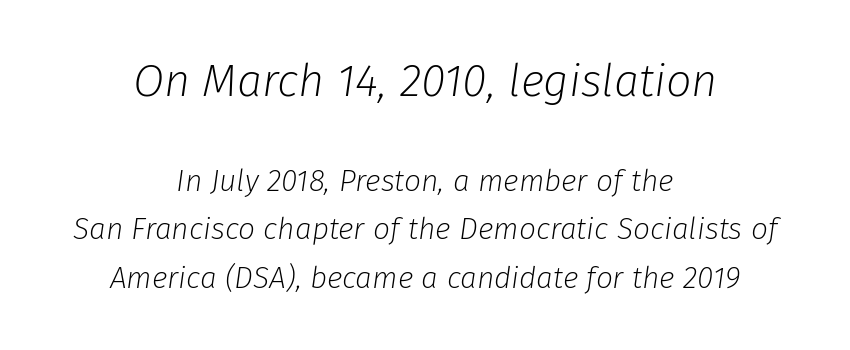
Does the copy run flush right? No — it is centered line by line. Beneath every word, the page is bare. What's the leading like? Ordinary, nothing unusual. Weight: not bold — regular or lighter.
